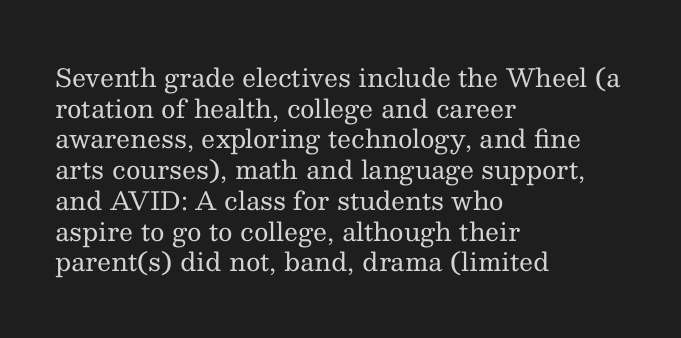
The image shows 25 px text type, upright; set left-aligned, line spacing 1.23x, normal letter spacing, not underlined.
